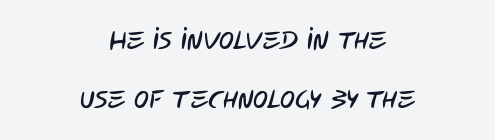
The image shows 25 px text type; set centered, loose line spacing (2.35x), normal letter spacing, not underlined.
